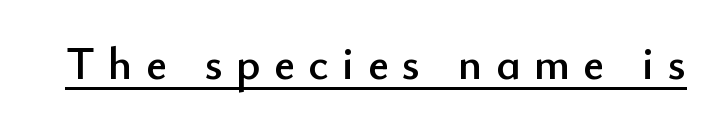
The image shows 46 px sans-serif type, upright; set unusually wide letter spacing (+0.29 em), underlined; low stroke contrast and a small x-height.
